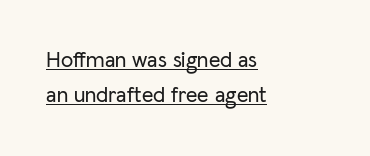
{"italic": "no", "underline": "yes", "align": "left", "line_spacing": "normal", "line_spacing_ratio": 1.6, "letter_spacing": "normal", "letter_spacing_em": 0.0, "glyph_px": 22}
